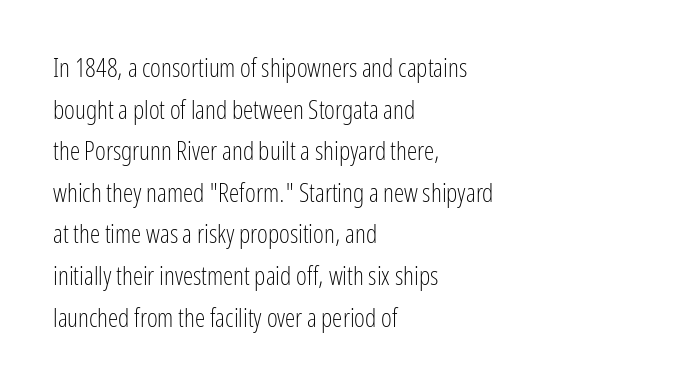
Rule under the text: the space is simply empty. One-word summary of the alignment: left. Stroke thickness stays within the range of a standard reading face or lighter. Rows of type keep a routine distance in the vertical direction. Ascenders rise straight up at ninety degrees. The tracking reads as untouched default to a designer's eye.
